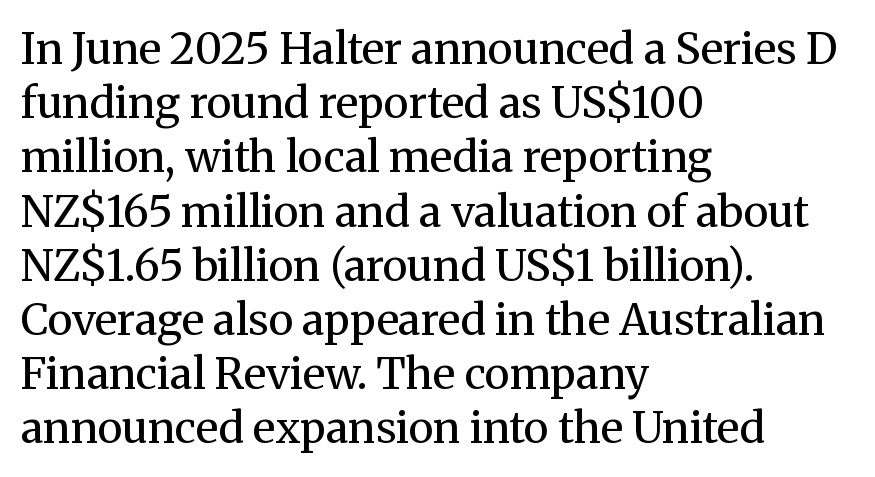
The image shows 43 px regular-weight serif type, upright; set left-aligned, normal line spacing (1.26x), normal letter spacing, not underlined; medium stroke contrast and a medium x-height.
